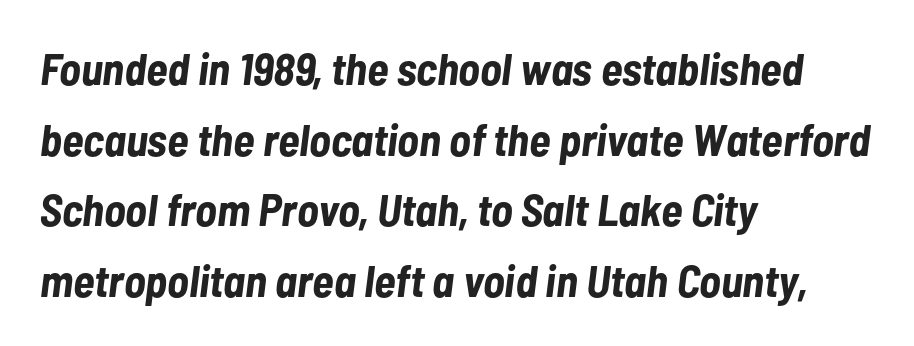
The ragged edge is on the right, which tells us the setting is flush left. Does the leading feel generous? No, just average. The baseline area is clear. Characters follow at the spacing the type designer built in. The face used here is proportionally spaced, like ordinary book or web type. Yep, that's italic — everything's leaning.
